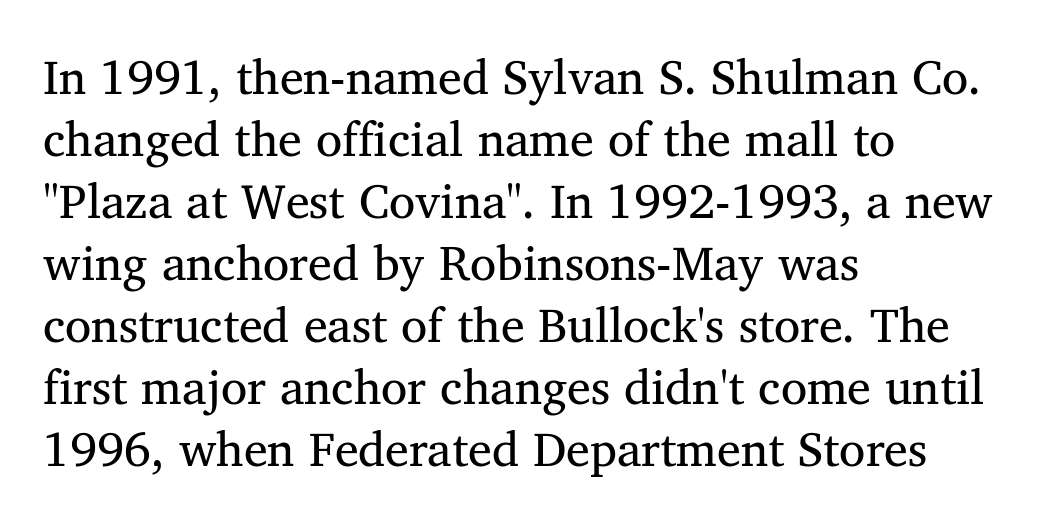
{"serif": "yes", "italic": "no", "bold": "no", "weight": "regular", "width": "normal", "stroke_contrast": "medium", "x_height": "medium", "monospaced": "no", "underline": "no", "align": "left", "line_spacing": "normal", "line_spacing_ratio": 1.29, "letter_spacing": "normal", "letter_spacing_em": 0.0, "glyph_px": 48}
